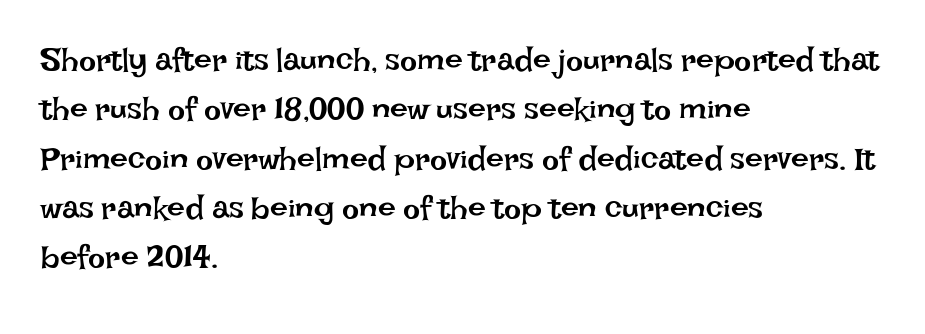
Nobody touched the tracking dial on this one. The face used here is proportionally spaced, like ordinary book or web type. The line-height multiplier appears to be the usual default. Descender tails drop into unmarked territory. This rendering uses left alignment, leaving the right contour irregular.
